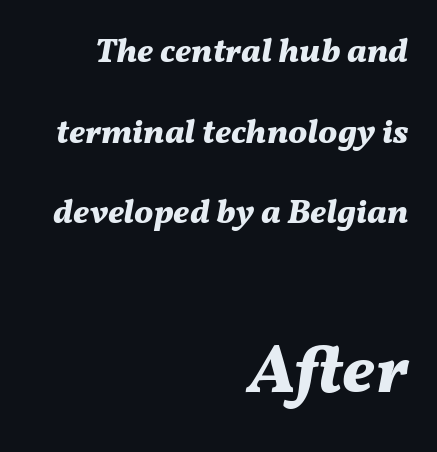
Q: Is the text bold? A: Yes.
Q: Is the text italic (slanted)? A: Yes, it leans right by about 11 degrees.
Q: Is the text underlined? A: No.
Q: How is the paragraph aligned? A: Right-aligned.
Q: Is the spacing between letters normal or unusually wide? A: Normal.
Q: Is the spacing between lines tight, normal or loose? A: Loose.
Q: Which block of text is set in a larger size, the first (top) or the second (bottom)? A: The second (bottom) one.
Q: Width (condensed, normal, or wide)? A: Normal.
Q: Stroke contrast? A: Medium.
Q: x-height? A: Medium.
Q: Monospaced? A: No.
